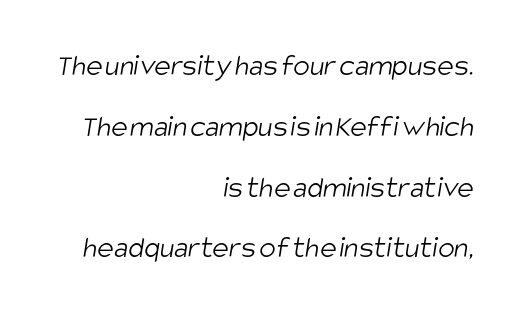
The image shows 31 px light, condensed sans-serif type; set right-aligned, loose line spacing (1.96x), normal letter spacing, not underlined; low stroke contrast and a large x-height.
